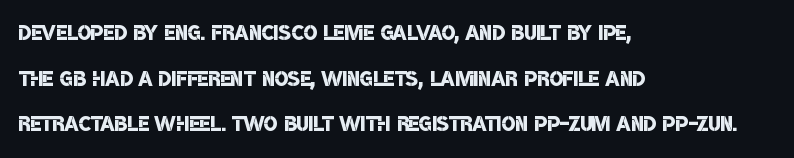
The words here are not underlined. The face used here is rendered with its standard letterfit. You could not count columns in this text — the font is proportionally spaced. Weight: semibold (demi).
